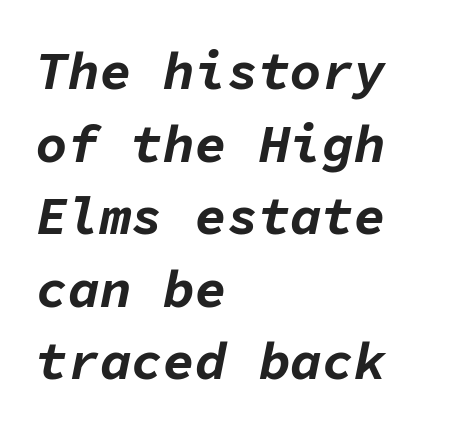
{"italic": "yes", "lean": "right", "slant_degrees": 11, "bold": "yes", "weight": "bold", "width": "normal", "stroke_contrast": "low", "x_height": "medium", "monospaced": "yes", "underline": "no", "align": "left", "line_spacing": "normal", "line_spacing_ratio": 1.37, "letter_spacing": "normal", "letter_spacing_em": 0.0, "glyph_px": 53}
